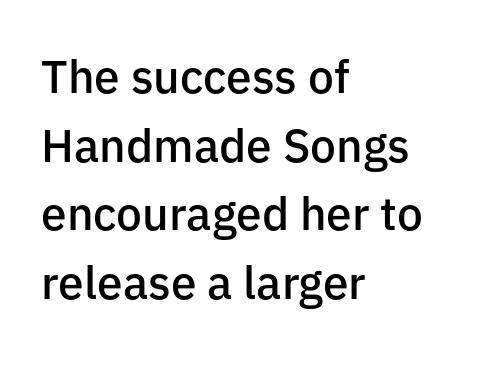
Q: Is the text bold? A: Semi-bold.
Q: Is the text italic (slanted)? A: No, it is upright.
Q: Is the typeface a serif or a sans-serif typeface? A: Sans-serif.
Q: Is the text underlined? A: No.
Q: How is the paragraph aligned? A: Left-aligned.
Q: Is the spacing between letters normal or unusually wide? A: Normal.
Q: Is the spacing between lines tight, normal or loose? A: Normal.
Q: Width (condensed, normal, or wide)? A: Normal.
Q: Stroke contrast? A: Low.
Q: x-height? A: Medium.
Q: Monospaced? A: No.
